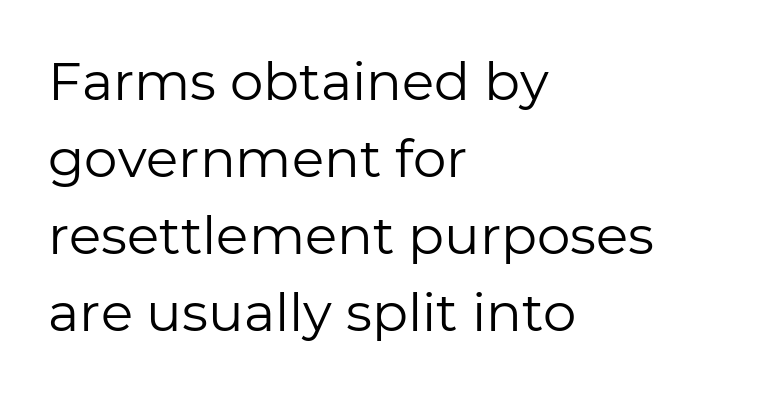
Q: Is the text bold? A: No.
Q: Is the text italic (slanted)? A: No, it is upright.
Q: Is the typeface a serif or a sans-serif typeface? A: Sans-serif.
Q: Is the text underlined? A: No.
Q: How is the paragraph aligned? A: Left-aligned.
Q: Is the spacing between letters normal or unusually wide? A: Normal.
Q: Is the spacing between lines tight, normal or loose? A: Normal.
Q: Width (condensed, normal, or wide)? A: Normal.
Q: Stroke contrast? A: Low.
Q: x-height? A: Medium.
Q: Monospaced? A: No.
